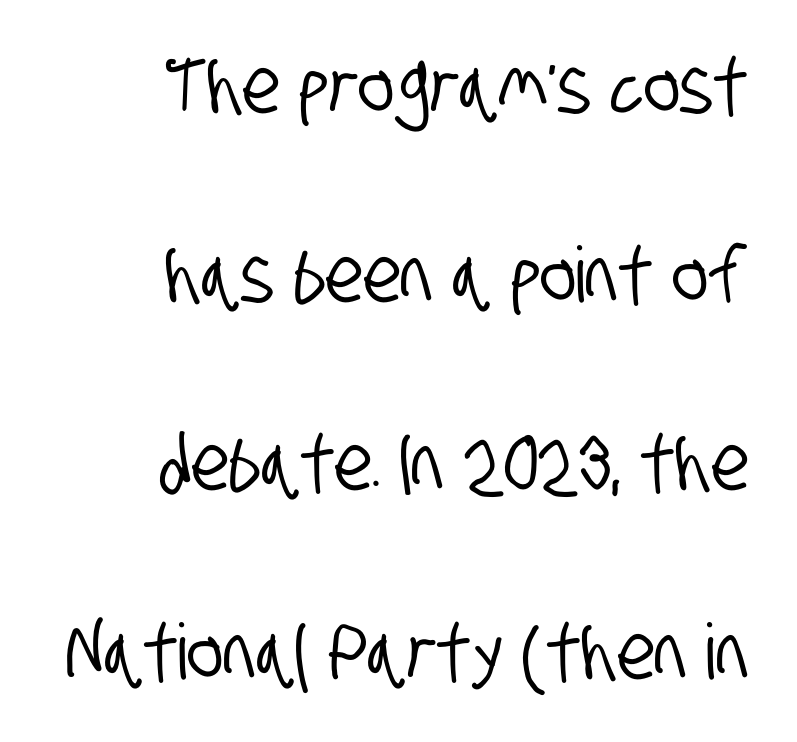
The image shows 77 px condensed sans-serif type; set right-aligned, loose line spacing (2.45x), normal letter spacing, not underlined; low stroke contrast and a large x-height.
